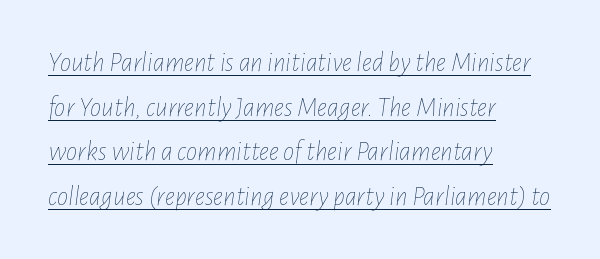
The image shows 28 px thin, condensed type, italic (leaning right); set left-aligned, normal line spacing (1.59x), normal letter spacing, underlined; low stroke contrast and a medium x-height.
